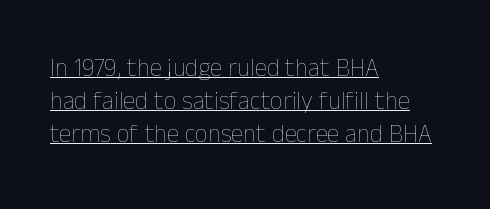
The image shows 25 px text type, upright; set left-aligned, normal line spacing (1.32x), normal letter spacing, underlined.
